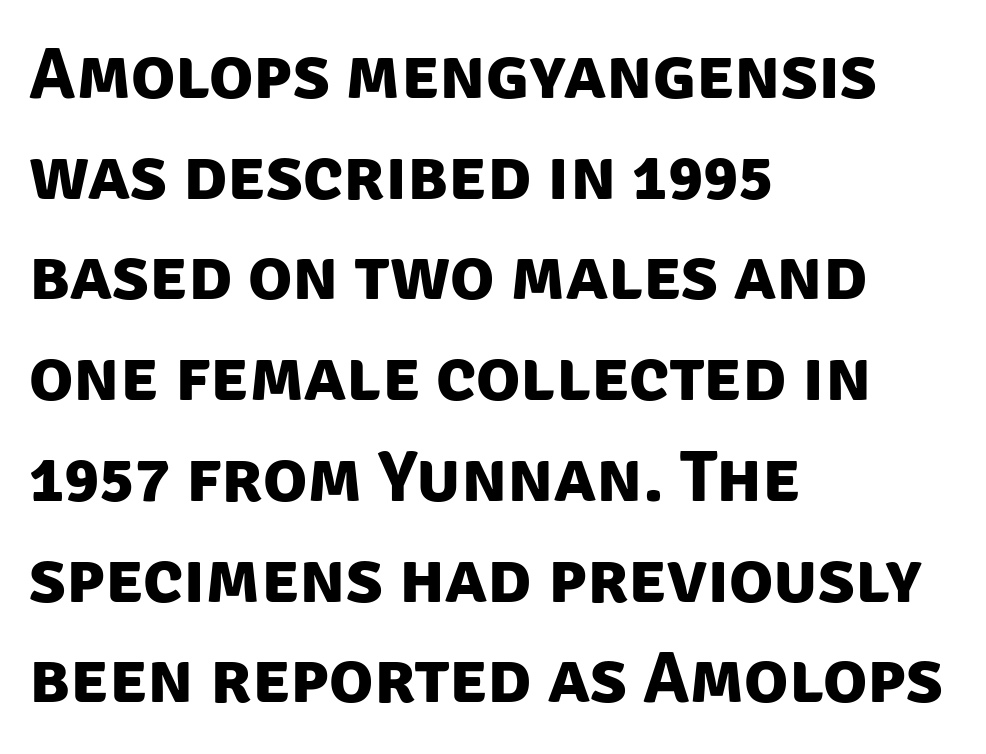
The image shows 73 px bold sans-serif type; set left-aligned, normal line spacing (1.38x), normal letter spacing, not underlined; low stroke contrast and a large x-height.
